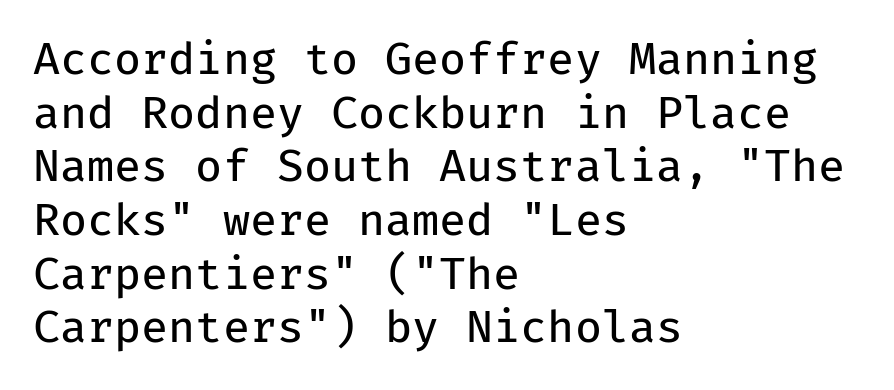
The image shows 44 px regular-weight sans-serif type, upright, monospaced; set left-aligned, line spacing 1.22x, normal letter spacing, not underlined; low stroke contrast and a medium x-height.
